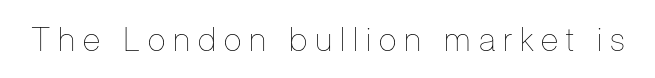
The image shows 33 px thin, condensed type, upright; set unusually wide letter spacing (+0.24 em), not underlined; low stroke contrast and a medium x-height.
